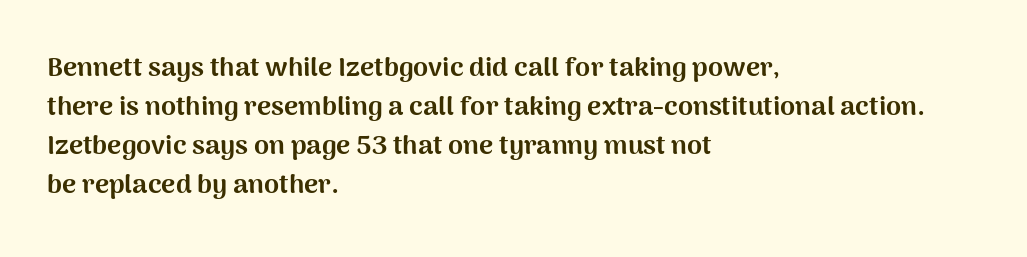
{"italic": "no", "bold": "yes", "underline": "no", "align": "left", "line_spacing": "normal", "line_spacing_ratio": 1.45, "letter_spacing": "normal", "letter_spacing_em": 0.0, "glyph_px": 27}
